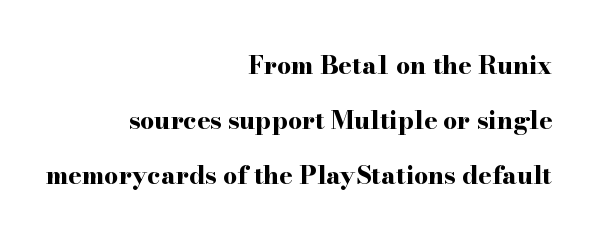
{"italic": "no", "bold": "yes", "underline": "no", "align": "right", "line_spacing": "loose", "line_spacing_ratio": 2.2, "letter_spacing": "normal", "letter_spacing_em": 0.0, "glyph_px": 25}
